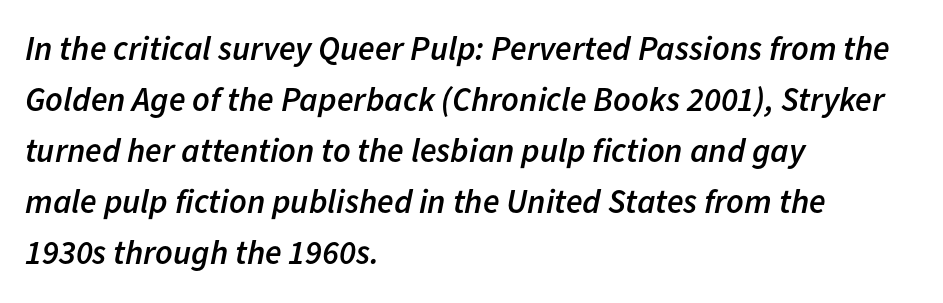
{"italic": "yes", "lean": "right", "slant_degrees": 11, "bold": "semi", "weight": "semibold", "width": "normal", "stroke_contrast": "low", "x_height": "medium", "monospaced": "no", "underline": "no", "align": "left", "line_spacing": "normal", "line_spacing_ratio": 1.5, "letter_spacing": "normal", "letter_spacing_em": 0.0, "glyph_px": 34}
